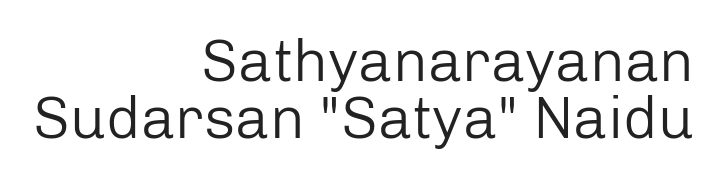
The image shows 59 px regular-weight sans-serif type, upright; set right-aligned, tight line spacing (0.97x), normal letter spacing, not underlined; low stroke contrast and a medium x-height.
